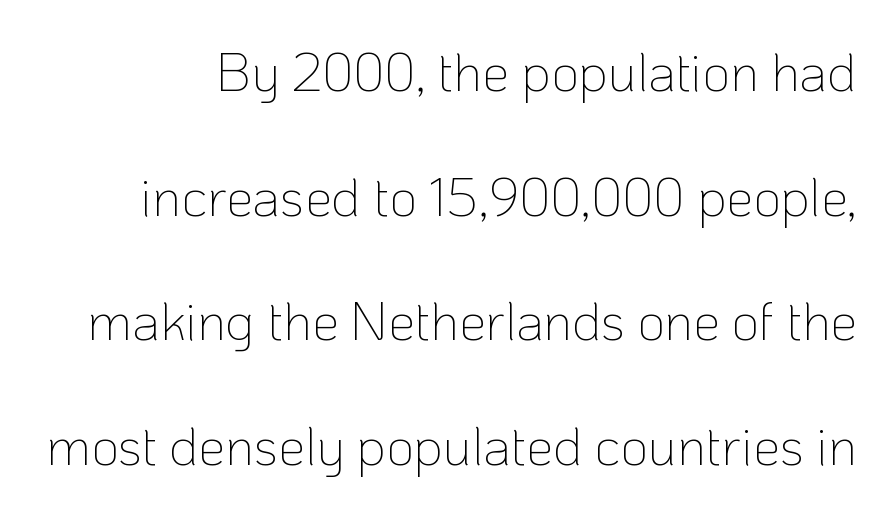
Q: Is the text bold? A: No.
Q: Is the text italic (slanted)? A: No, it is upright.
Q: Is the typeface a serif or a sans-serif typeface? A: Sans-serif.
Q: Is the text underlined? A: No.
Q: Is the spacing between letters normal or unusually wide? A: Normal.
Q: Is the spacing between lines tight, normal or loose? A: Loose.
Q: Width (condensed, normal, or wide)? A: Normal.
Q: Stroke contrast? A: Low.
Q: x-height? A: Medium.
Q: Monospaced? A: No.
